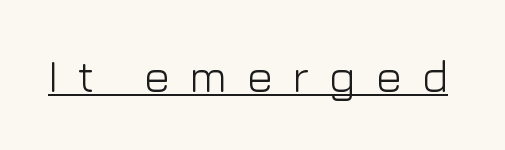
The typeface chosen for these lines omits serifs. Notice how the stems are strictly vertical — no italics here. The rendering uses natural spacing where letterforms have individual widths. The passage shown is underscored from start to finish. The letters look calm and open, with moderate or lighter stems.
